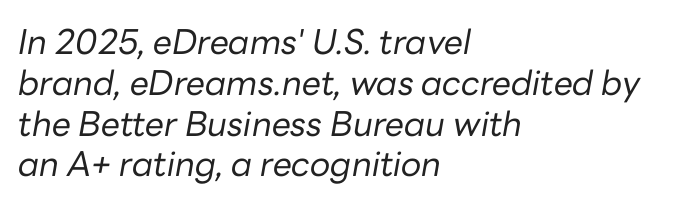
The image shows 34 px regular-weight type, italic (leaning right); set left-aligned, line spacing 1.2x, normal letter spacing, not underlined; low stroke contrast and a medium x-height.
